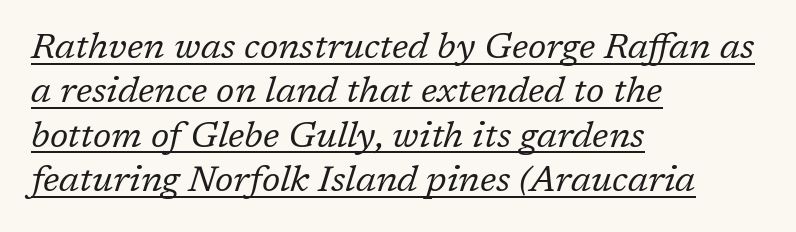
Q: Is the text bold? A: No.
Q: Is the text italic (slanted)? A: Yes, it leans right by about 17 degrees.
Q: Is the typeface a serif or a sans-serif typeface? A: Serif.
Q: Is the text underlined? A: Yes.
Q: How is the paragraph aligned? A: Left-aligned.
Q: Is the spacing between letters normal or unusually wide? A: Normal.
Q: Width (condensed, normal, or wide)? A: Normal.
Q: Stroke contrast? A: Low.
Q: x-height? A: Medium.
Q: Monospaced? A: No.
